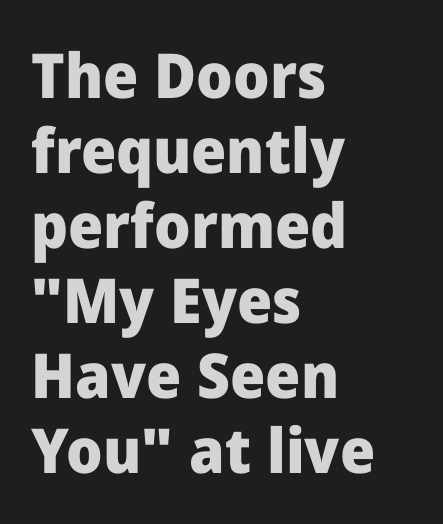
Teacher's note: observe the even left margin — that is flush-left alignment. A bare baseline throughout the passage. Nothing unusual about the tracking: characters are spaced as the font intends. These lines are composed in type without serifs. Summary of weight: heavy, a full bold. The passage shown is typed in a proportional face where columns would drift.
